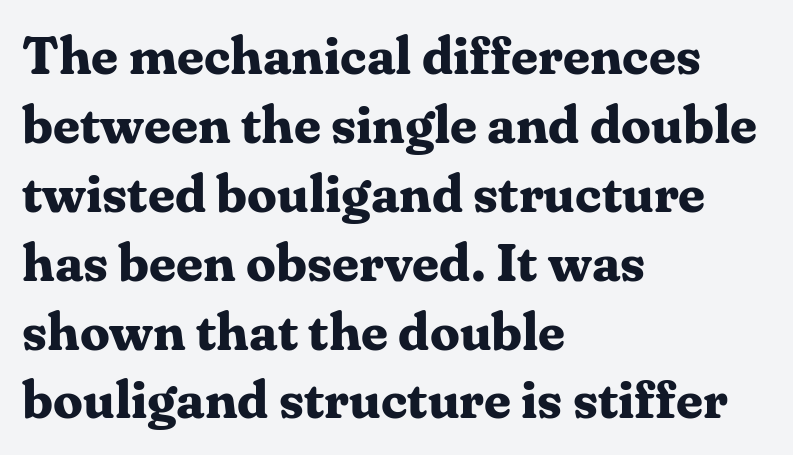
Q: Is the text bold? A: Yes.
Q: Is the text italic (slanted)? A: No, it is upright.
Q: Is the typeface a serif or a sans-serif typeface? A: Serif.
Q: Is the text underlined? A: No.
Q: How is the paragraph aligned? A: Left-aligned.
Q: Is the spacing between letters normal or unusually wide? A: Normal.
Q: Is the spacing between lines tight, normal or loose? A: Normal.
Q: Width (condensed, normal, or wide)? A: Normal.
Q: Stroke contrast? A: Medium.
Q: x-height? A: Medium.
Q: Monospaced? A: No.
